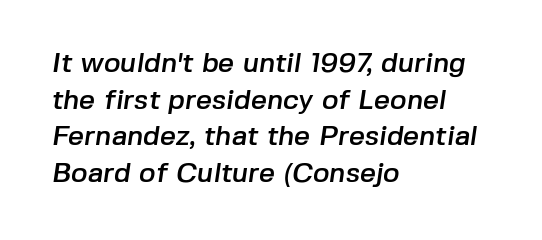
Q: Is the typeface a serif or a sans-serif typeface? A: Sans-serif.
Q: Is the text underlined? A: No.
Q: How is the paragraph aligned? A: Left-aligned.
Q: Is the spacing between letters normal or unusually wide? A: Normal.
Q: Is the spacing between lines tight, normal or loose? A: Normal.
Q: Width (condensed, normal, or wide)? A: Normal.
Q: Stroke contrast? A: Low.
Q: x-height? A: Medium.
Q: Monospaced? A: No.
